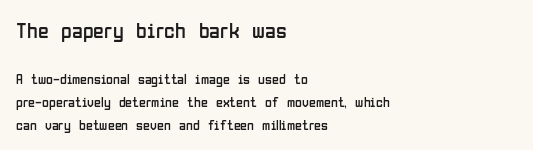
{"italic": "no", "bold": "no", "underline": "no", "align": "left", "line_spacing": "normal", "line_spacing_ratio": 1.65, "letter_spacing": "normal", "letter_spacing_em": 0.0, "larger_block": "first", "size_ratio": 1.57, "glyph_px": 22}
